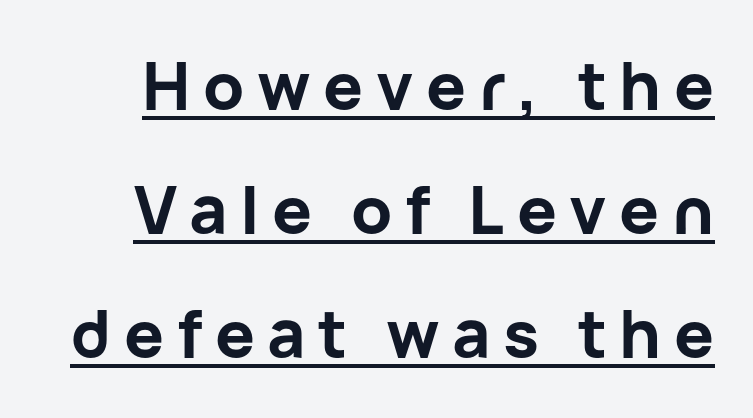
{"serif": "no", "italic": "no", "bold": "yes", "weight": "bold", "width": "normal", "stroke_contrast": "low", "x_height": "medium", "monospaced": "no", "underline": "yes", "line_spacing_ratio": 1.88, "glyph_px": 66}
